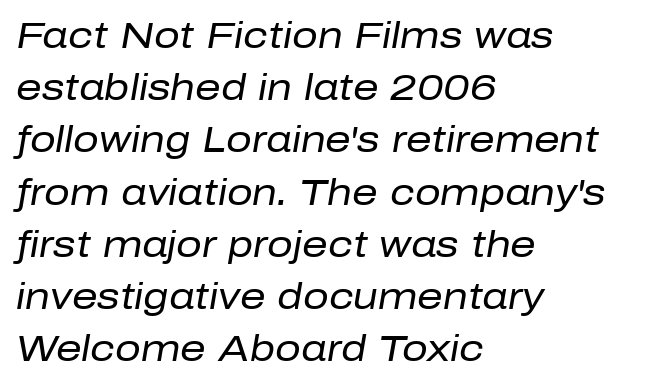
The image shows 36 px regular-weight type, italic (leaning right); set left-aligned, normal line spacing (1.45x), normal letter spacing, not underlined; low stroke contrast and a medium x-height.
